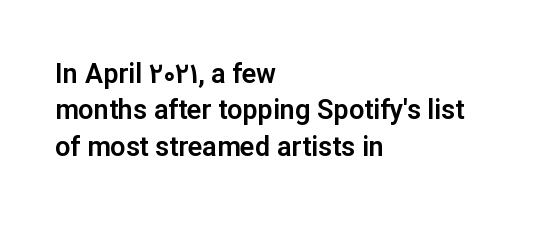
Q: Is the text italic (slanted)? A: No, it is upright.
Q: Is the text underlined? A: No.
Q: How is the paragraph aligned? A: Left-aligned.
Q: Is the spacing between letters normal or unusually wide? A: Normal.
Q: Is the spacing between lines tight, normal or loose? A: Normal.
